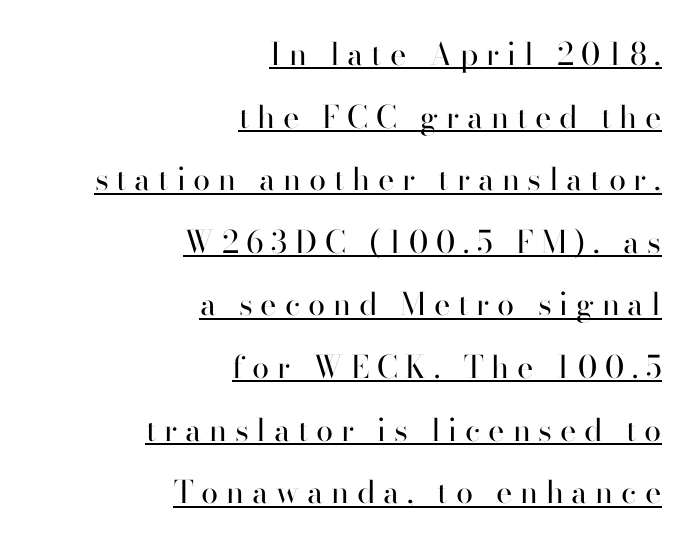
{"serif": "no", "italic": "no", "bold": "no", "weight": "regular", "width": "normal", "stroke_contrast": "high", "x_height": "small", "monospaced": "no", "underline": "yes", "align": "right", "line_spacing": "loose", "line_spacing_ratio": 2.02, "letter_spacing": "wide", "letter_spacing_em": 0.25, "glyph_px": 31}
